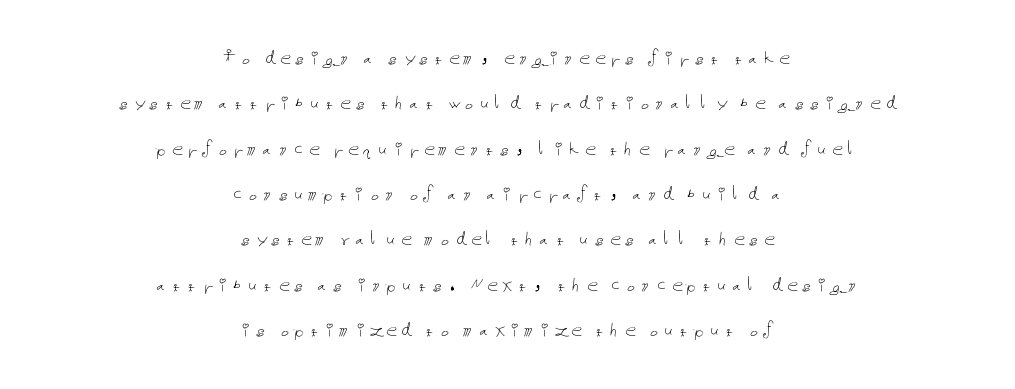
The image shows 22 px text type, upright; set centered, loose line spacing (2.06x), not underlined.
